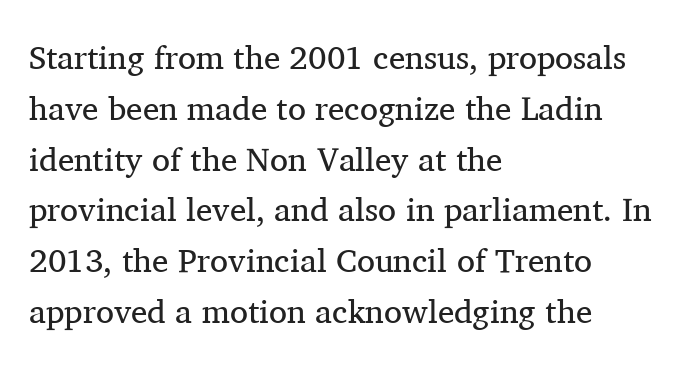
{"serif": "yes", "italic": "no", "bold": "no", "weight": "regular", "width": "normal", "stroke_contrast": "medium", "x_height": "medium", "monospaced": "no", "underline": "no", "align": "left", "line_spacing": "normal", "line_spacing_ratio": 1.54, "letter_spacing": "normal", "letter_spacing_em": 0.0, "glyph_px": 33}
